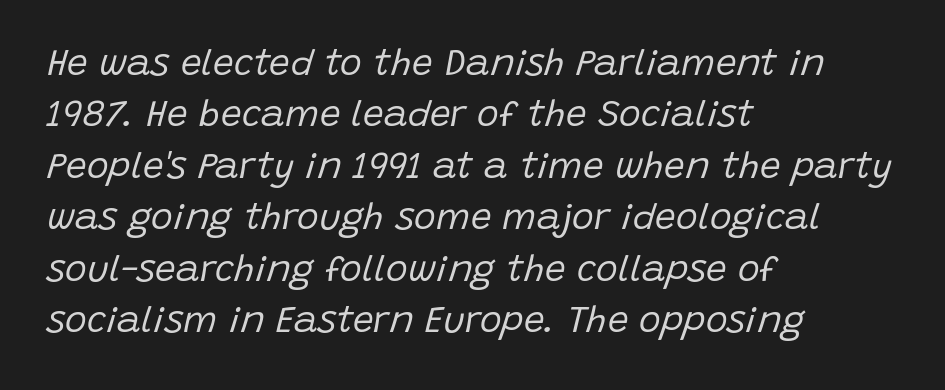
The letterforms sit shoulder to shoulder at normal distance. The strip under each line holds only bare page. Looking at the ascenders, they clearly lean. The paragraph shown leans on its left margin. The line-height multiplier appears to be the usual default. These lines are rendered in a variable-pitch font.
